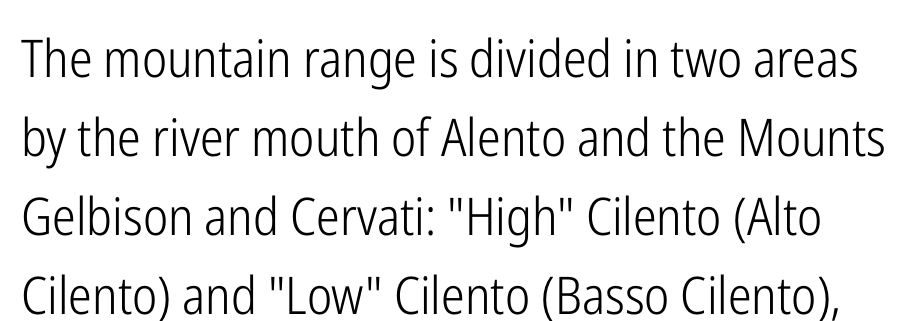
The image shows 52 px light, condensed sans-serif type, upright; set normal line spacing (1.52x), normal letter spacing, not underlined; low stroke contrast and a medium x-height.
